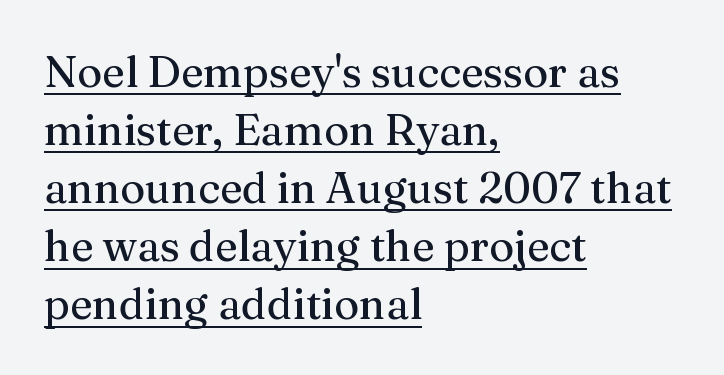
The image shows 43 px serif type, upright; set left-aligned, normal line spacing (1.35x), normal letter spacing, underlined; medium stroke contrast and a medium x-height.
